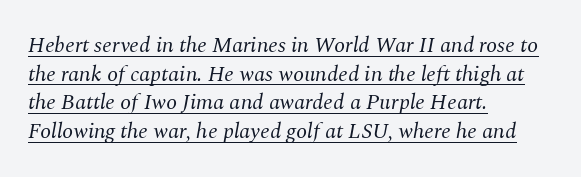
The paragraph shown leans on its left margin. Tracking value appears to be zero — textbook default spacing. What decoration does the sample have? An underline. No heavy texture on the line: the type isn't bold.
